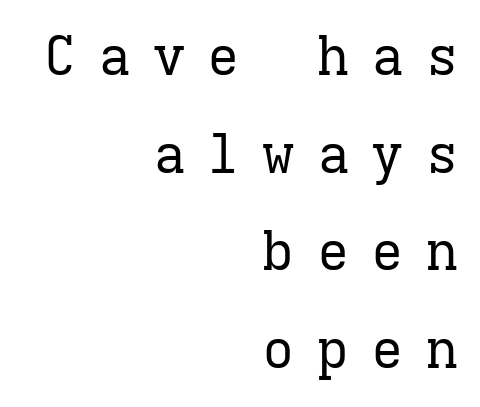
The image shows 54 px regular-weight serif type, upright, monospaced; set right-aligned, line spacing 1.81x, unusually wide letter spacing (+0.41 em), not underlined; low stroke contrast and a medium x-height.
